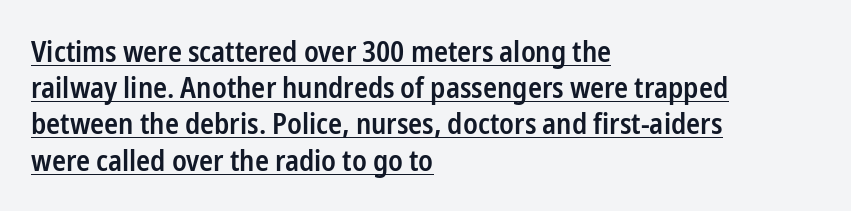
The image shows 29 px semibold, condensed sans-serif type, upright; set left-aligned, normal line spacing (1.25x), normal letter spacing, underlined; low stroke contrast and a medium x-height.
